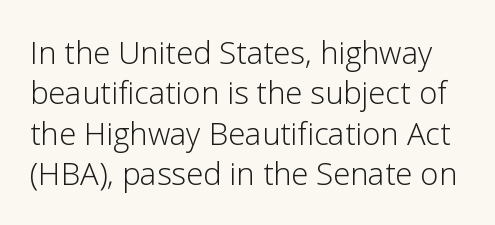
The image shows 31 px light sans-serif type, upright; set normal line spacing (1.3x), normal letter spacing, not underlined; low stroke contrast and a medium x-height.
